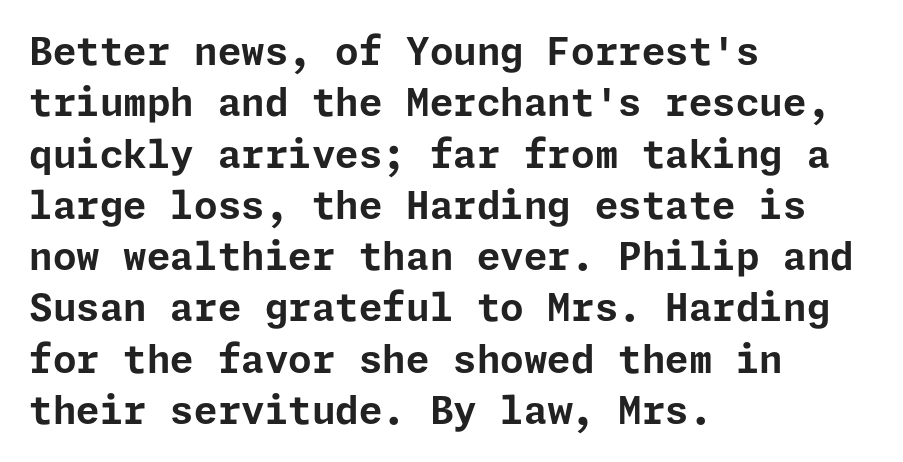
On the weight axis this lands at bold, roughly 700. Glance below the letters and you will spot only blank space. Normally led — the rows are evenly, conventionally spaced. A typesetter would mark this as roman, not italic.
